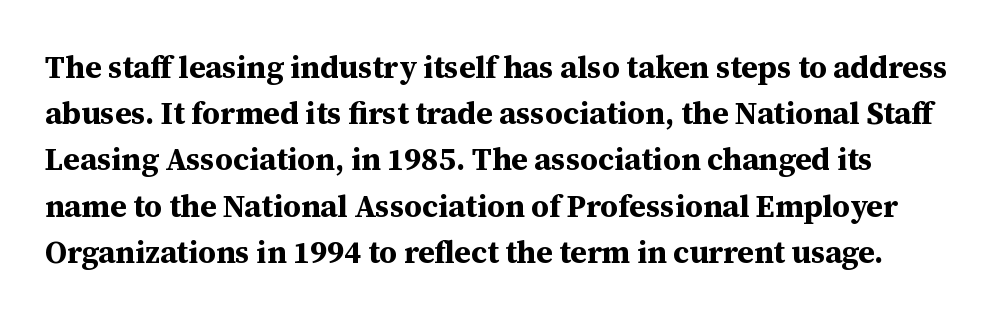
{"serif": "yes", "italic": "no", "bold": "yes", "weight": "bold", "width": "normal", "stroke_contrast": "medium", "x_height": "medium", "monospaced": "no", "underline": "no", "line_spacing": "normal", "line_spacing_ratio": 1.49, "letter_spacing": "normal", "letter_spacing_em": 0.0, "glyph_px": 31}
